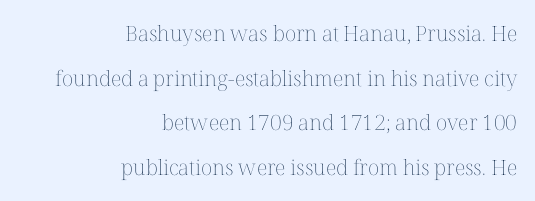
Students, note that the glyphs here touch the page at normal intervals. Characters remain perfectly vertical along every line. Decoration check: the copy has no underline. How would I describe the line gaps? Wide and relaxed.
